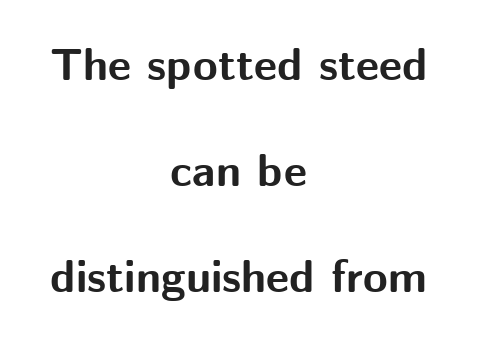
The image shows 45 px bold sans-serif type, upright; set centered, loose line spacing (2.36x), normal letter spacing, not underlined; medium stroke contrast and a medium x-height.
